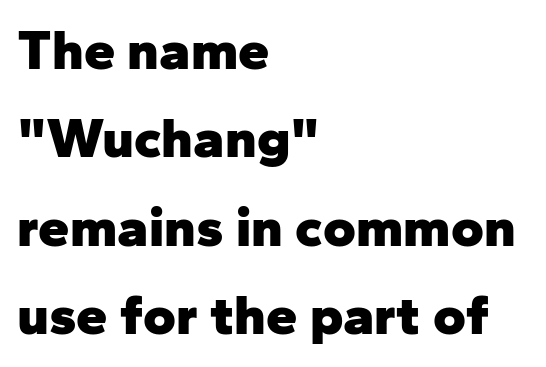
The image shows 56 px heavy sans-serif type, upright; set left-aligned, normal line spacing (1.58x), normal letter spacing, not underlined; low stroke contrast and a medium x-height.
